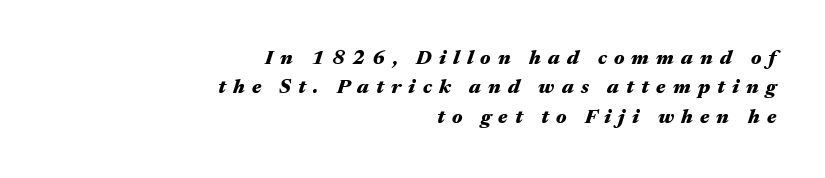
The image shows 20 px bold type, italic (leaning right); set right-aligned, normal line spacing (1.47x), unusually wide letter spacing (+0.36 em), not underlined.
